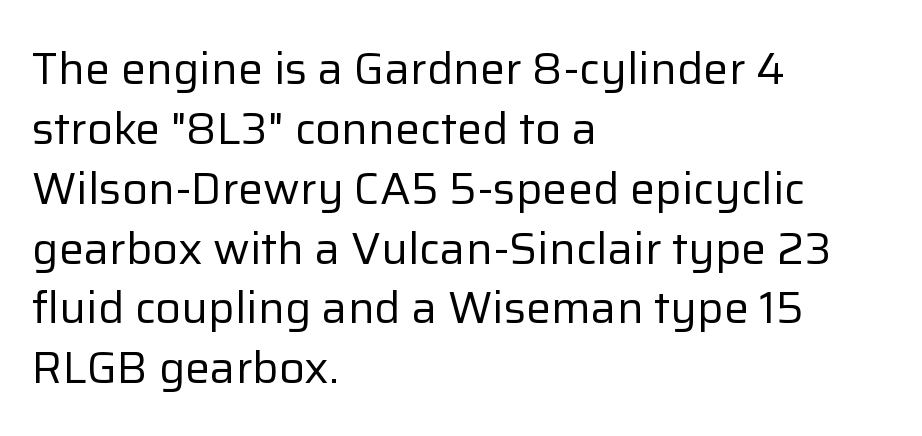
Is the stroke heavy? The answer is a plain regular-or-lighter. Plain, unruled lines of type. A normal amount of white space separates one row of letters from the next. When letters stand straight like this, we call the style roman or upright. Note the varied advance widths — an 'i' is clearly narrower than an 'm'. Line beginnings align vertically; line endings do not.
